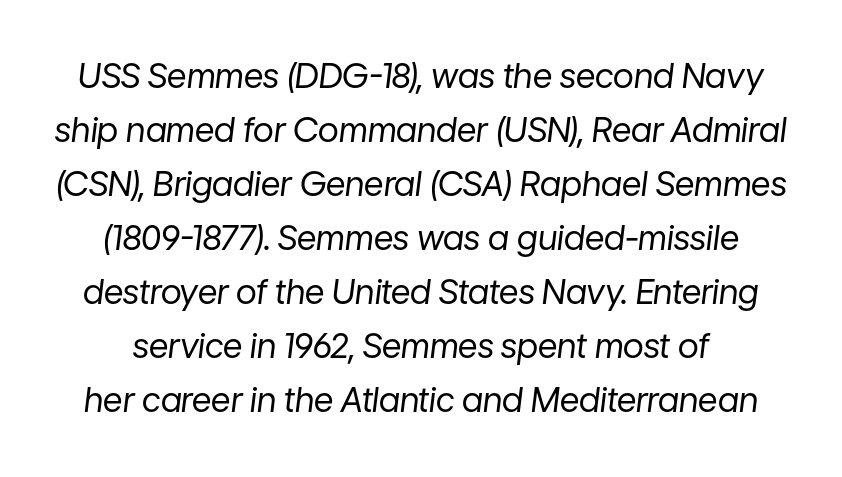
Yep, that's italic — everything's leaning. Compared with typical body copy, the letter spacing here is the same. Whoever set this chose a conventional vertical rhythm. Weight: not bold — regular or lighter.
